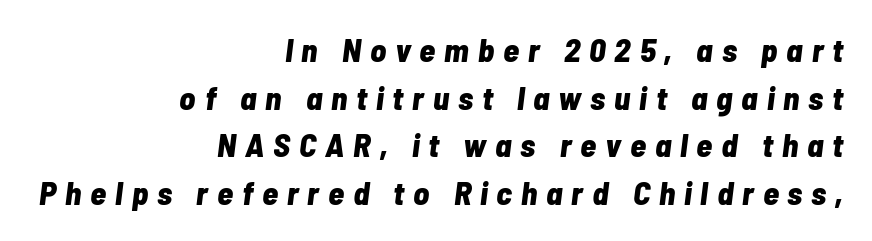
Just letters on the line, the space beneath them empty. The leading is moderate, giving the passage an even texture. You could only call the tracking loose — the letters float apart. Would a proofreader flag this as italicized? Yes. Spacing verdict: proportional, widths tailored to each character. The passage is arranged like a letterhead date or caption credit — flush right.
